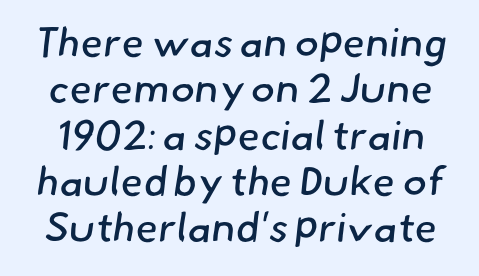
The passage shown stacks its lines with hardly any gap. Each letter's strokes conclude bluntly, with no projecting serifs. The typesetting does not lean heavy: it is not bold. Spacing between characters is what you'd get straight out of the box. You could not count columns in this text — the font is proportionally spaced. Bare-footed words on every line.
